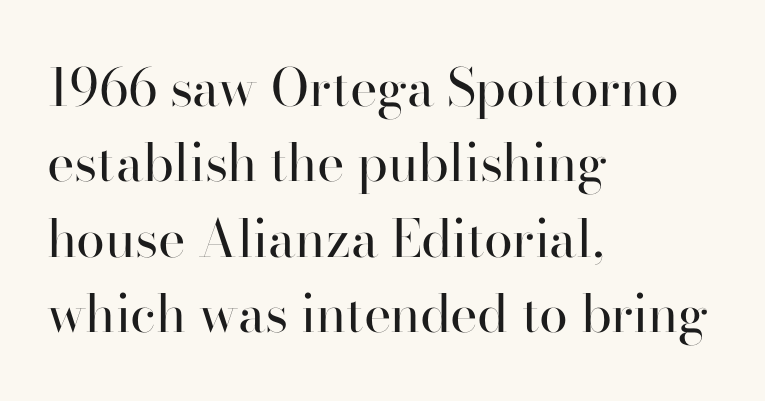
The image shows 52 px regular-weight serif type, upright; set left-aligned, normal line spacing (1.45x), normal letter spacing, not underlined; high stroke contrast and a small x-height.
